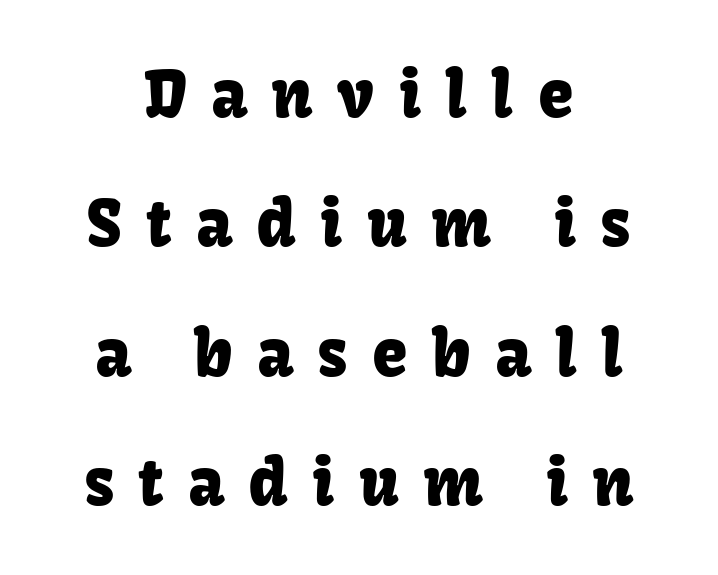
Q: Is the text italic (slanted)? A: No, it is upright.
Q: Is the typeface a serif or a sans-serif typeface? A: Sans-serif.
Q: Is the text underlined? A: No.
Q: How is the paragraph aligned? A: Centered.
Q: Is the spacing between letters normal or unusually wide? A: Unusually wide.
Q: Is the spacing between lines tight, normal or loose? A: Loose.
Q: Width (condensed, normal, or wide)? A: Normal.
Q: Stroke contrast? A: Low.
Q: x-height? A: Medium.
Q: Monospaced? A: No.
